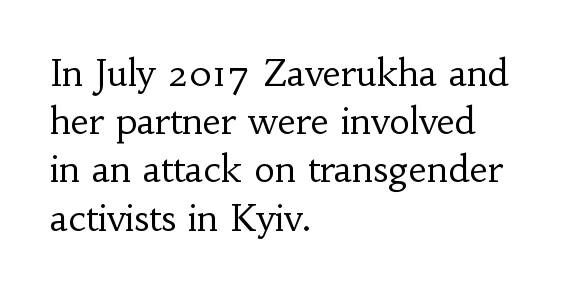
Q: Is the text bold? A: No.
Q: Is the text italic (slanted)? A: No, it is upright.
Q: Is the typeface a serif or a sans-serif typeface? A: Serif.
Q: Is the text underlined? A: No.
Q: How is the paragraph aligned? A: Left-aligned.
Q: Is the spacing between letters normal or unusually wide? A: Normal.
Q: Is the spacing between lines tight, normal or loose? A: Normal.
Q: Width (condensed, normal, or wide)? A: Normal.
Q: Stroke contrast? A: Low.
Q: x-height? A: Small.
Q: Monospaced? A: No.
